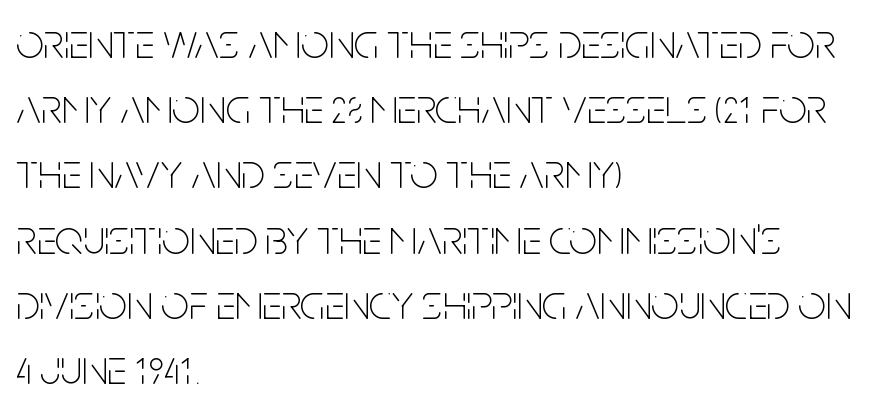
On a weight scale, this lands at 450 or below. This sample has the flowing, uneven cadence of proportional lettering. How would I describe the line gaps? Plain and ordinary. Visually the block forms a straight wall on the left and a jagged coastline on the right. The tracking reads as untouched default to a designer's eye. Posture: upright roman.
